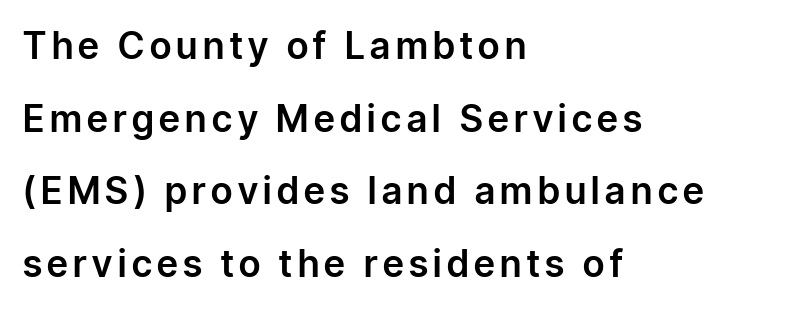
Q: Is the text italic (slanted)? A: No, it is upright.
Q: Is the typeface a serif or a sans-serif typeface? A: Sans-serif.
Q: Is the text underlined? A: No.
Q: How is the paragraph aligned? A: Left-aligned.
Q: Is the spacing between lines tight, normal or loose? A: Loose.
Q: Width (condensed, normal, or wide)? A: Normal.
Q: Stroke contrast? A: Low.
Q: x-height? A: Medium.
Q: Monospaced? A: No.
